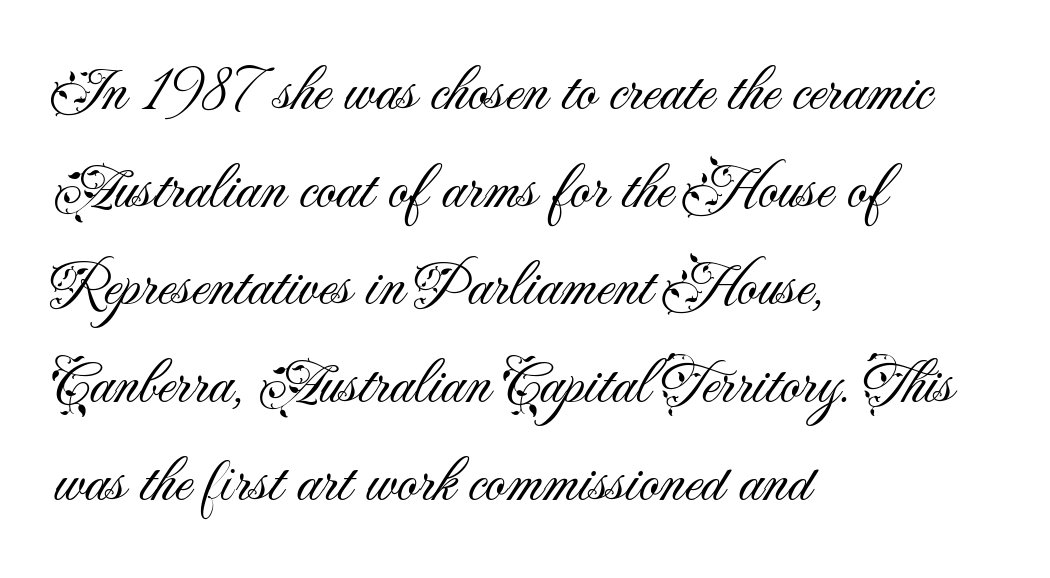
Q: Is the text bold? A: No.
Q: Is the text italic (slanted)? A: Yes.
Q: Is the typeface a serif or a sans-serif typeface? A: Sans-serif.
Q: Is the text underlined? A: No.
Q: How is the paragraph aligned? A: Left-aligned.
Q: Is the spacing between letters normal or unusually wide? A: Normal.
Q: Is the spacing between lines tight, normal or loose? A: Normal.
Q: Width (condensed, normal, or wide)? A: Normal.
Q: Stroke contrast? A: Medium.
Q: x-height? A: Small.
Q: Monospaced? A: No.
